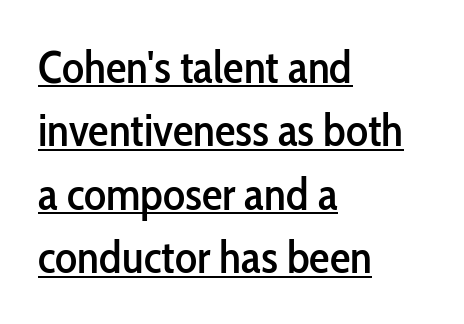
{"serif": "no", "italic": "no", "width": "condensed", "stroke_contrast": "low", "x_height": "medium", "monospaced": "no", "underline": "yes", "align": "left", "line_spacing": "normal", "line_spacing_ratio": 1.38, "letter_spacing": "normal", "letter_spacing_em": 0.0, "glyph_px": 46}
